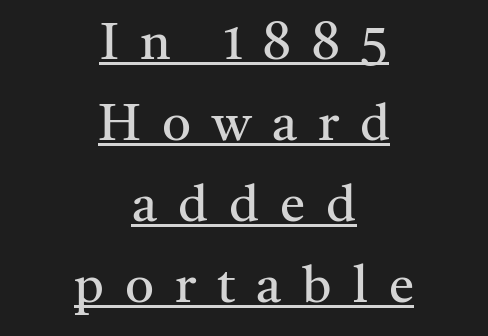
The image shows 51 px regular-weight serif type, upright; set centered, normal line spacing (1.59x), unusually wide letter spacing (+0.41 em), underlined; medium stroke contrast and a medium x-height.
